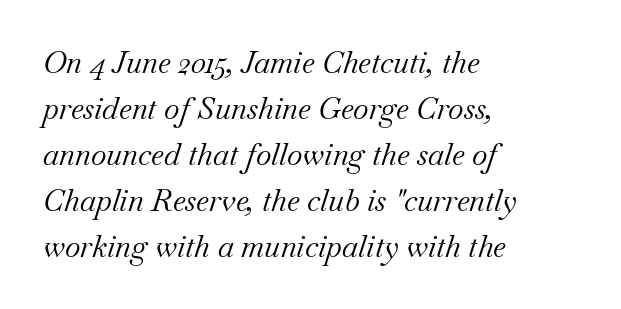
The image shows 30 px regular-weight serif type, italic (leaning right); set left-aligned, normal line spacing (1.53x), normal letter spacing, not underlined; medium stroke contrast and a small x-height.
